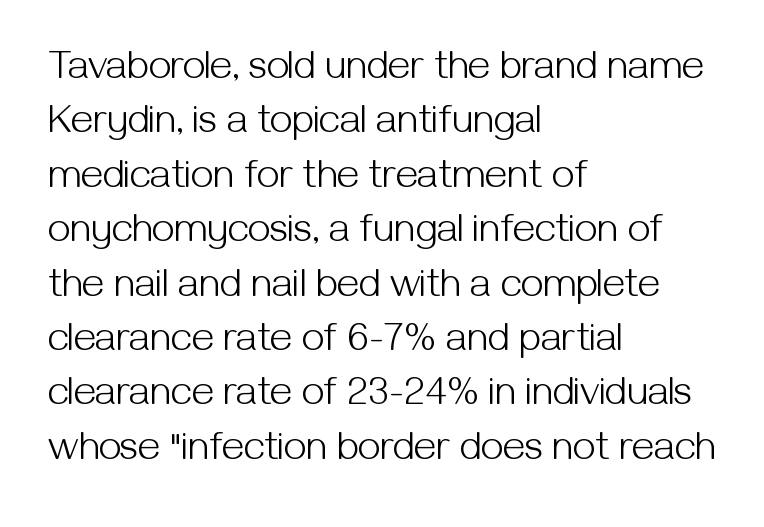
{"serif": "no", "italic": "no", "bold": "no", "weight": "light", "width": "normal", "stroke_contrast": "medium", "x_height": "medium", "monospaced": "no", "underline": "no", "align": "left", "line_spacing": "normal", "line_spacing_ratio": 1.36, "letter_spacing": "normal", "letter_spacing_em": 0.0, "glyph_px": 40}
